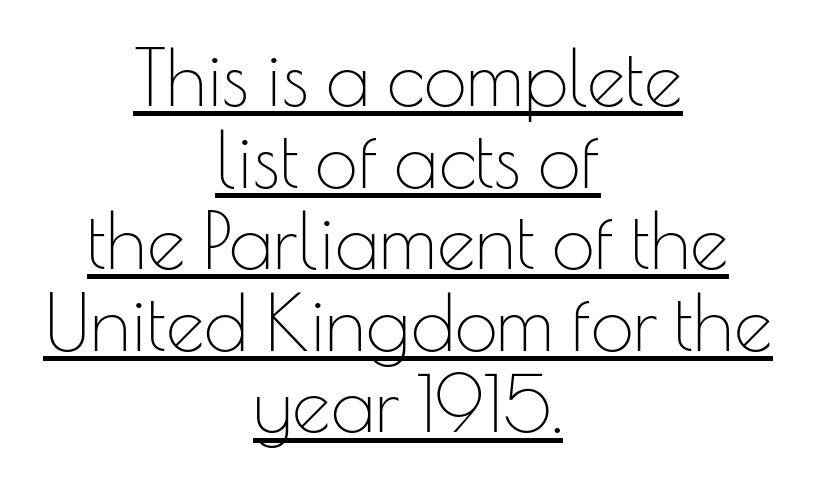
Q: Is the text bold? A: No.
Q: Is the text italic (slanted)? A: No, it is upright.
Q: Is the typeface a serif or a sans-serif typeface? A: Sans-serif.
Q: Is the text underlined? A: Yes.
Q: How is the paragraph aligned? A: Centered.
Q: Is the spacing between letters normal or unusually wide? A: Normal.
Q: Is the spacing between lines tight, normal or loose? A: Tight.
Q: Width (condensed, normal, or wide)? A: Normal.
Q: Stroke contrast? A: Low.
Q: x-height? A: Small.
Q: Monospaced? A: No.
